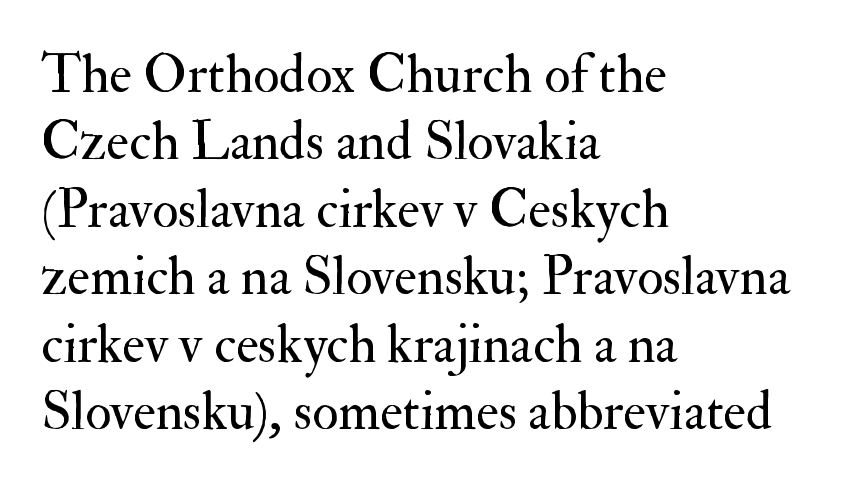
This is roman type, the default non-slanted kind. The rendering shows small feet on the letterforms — a serif design. The weight would be labelled regular, book, light, or lighter still. One-word summary of the alignment: left. The rows are spaced the way most documents space them.
